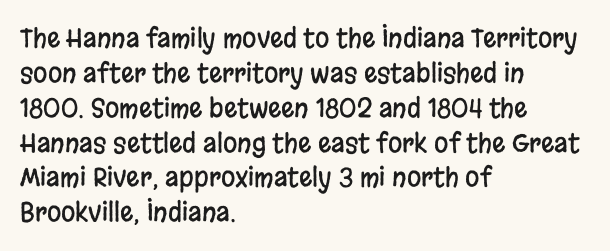
{"italic": "no", "underline": "no", "align": "left", "line_spacing": "normal", "line_spacing_ratio": 1.34, "letter_spacing": "normal", "letter_spacing_em": 0.0, "glyph_px": 26}
